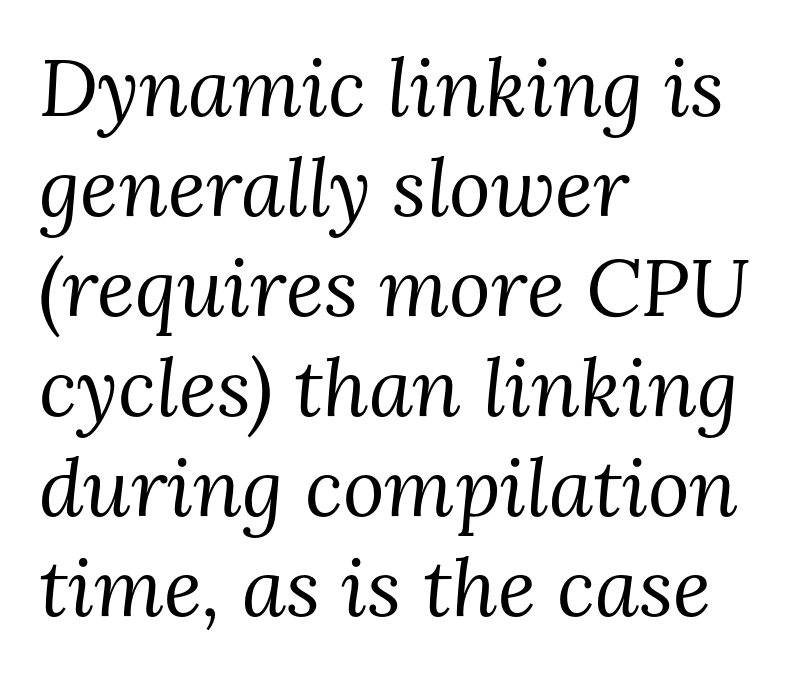
The image shows 80 px regular-weight serif type, italic (leaning right); set left-aligned, normal line spacing (1.25x), normal letter spacing, not underlined; medium stroke contrast and a medium x-height.
